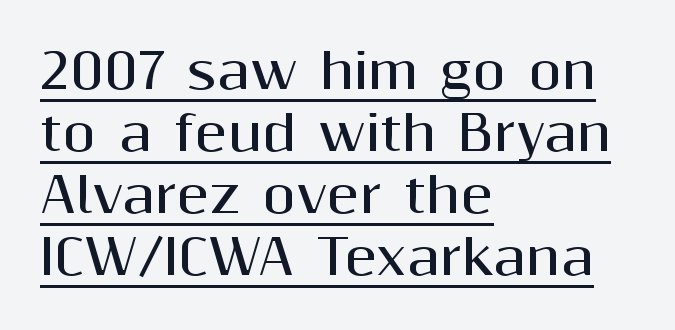
{"serif": "no", "italic": "no", "bold": "yes", "weight": "bold", "width": "normal", "stroke_contrast": "medium", "x_height": "medium", "monospaced": "no", "underline": "yes", "align": "left", "line_spacing": "normal", "line_spacing_ratio": 1.29, "letter_spacing": "normal", "letter_spacing_em": 0.0, "glyph_px": 48}
